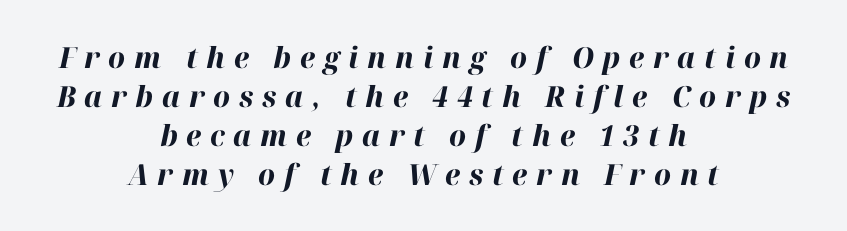
{"italic": "yes", "lean": "right", "slant_degrees": 12, "bold": "yes", "weight": "bold", "width": "normal", "stroke_contrast": "high", "x_height": "medium", "monospaced": "no", "underline": "no", "align": "center", "line_spacing": "normal", "line_spacing_ratio": 1.34, "letter_spacing": "wide", "letter_spacing_em": 0.3, "glyph_px": 29}
